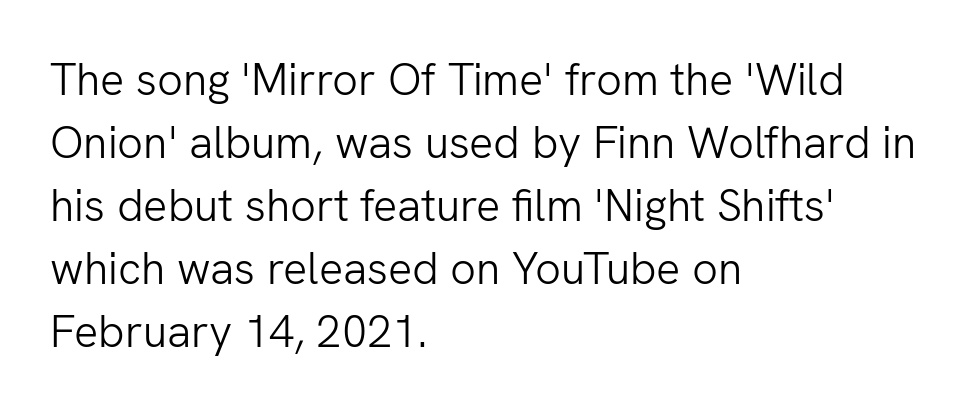
{"serif": "no", "italic": "no", "bold": "no", "weight": "light", "width": "normal", "stroke_contrast": "low", "x_height": "medium", "monospaced": "no", "underline": "no", "align": "left", "line_spacing": "normal", "line_spacing_ratio": 1.4, "letter_spacing": "normal", "letter_spacing_em": 0.0, "glyph_px": 45}
